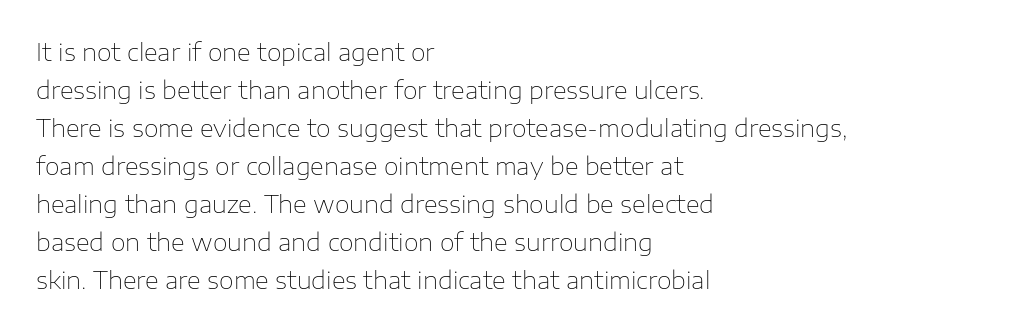
Q: Is the text bold? A: No.
Q: Is the text italic (slanted)? A: No, it is upright.
Q: Is the text underlined? A: No.
Q: How is the paragraph aligned? A: Left-aligned.
Q: Is the spacing between letters normal or unusually wide? A: Normal.
Q: Is the spacing between lines tight, normal or loose? A: Normal.
